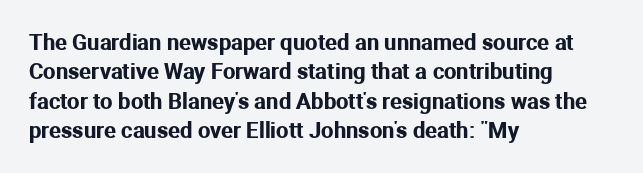
Q: Is the text italic (slanted)? A: No, it is upright.
Q: Is the text underlined? A: No.
Q: How is the paragraph aligned? A: Left-aligned.
Q: Is the spacing between letters normal or unusually wide? A: Normal.
Q: Is the spacing between lines tight, normal or loose? A: Normal.
